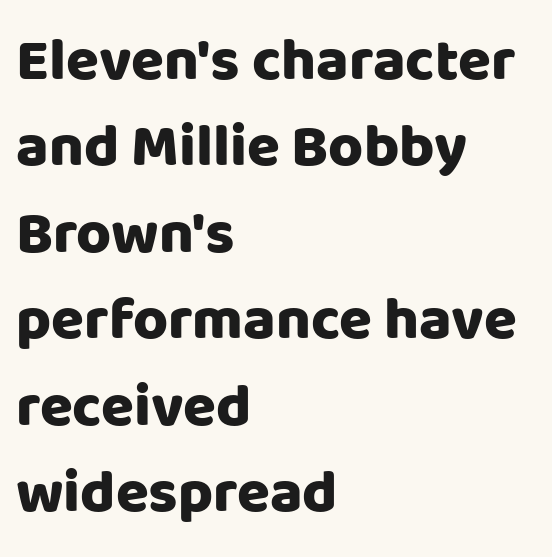
The area under the type is left untouched. How heavy is the stroke? Heavy — this is a bold. The font family rendered here belongs to the sans-serif group. Is the block centered? No — it sits flush against the left margin. Characters remain perfectly vertical along every line. The block of text has a typical density, with ordinary space between rows.
